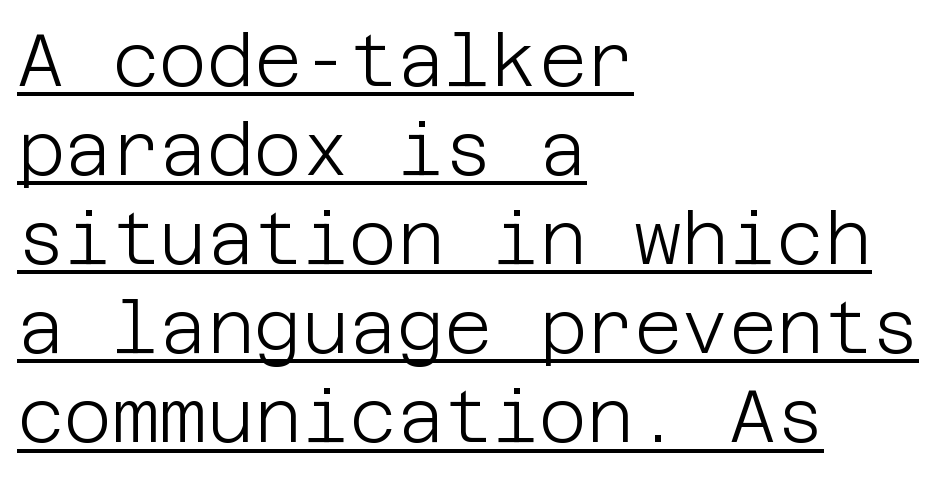
The face used here is rendered with its standard letterfit. The lines in this sample share a left origin and differ only in where they stop. This sample uses an upright cut, with every glyph sitting square on the baseline. Observe the absence of serifs on each vertical stroke in this sample. You can see a thin bar hugging the bottom of the glyphs. Compared with a typical body face, this is equally light or lighter still.
